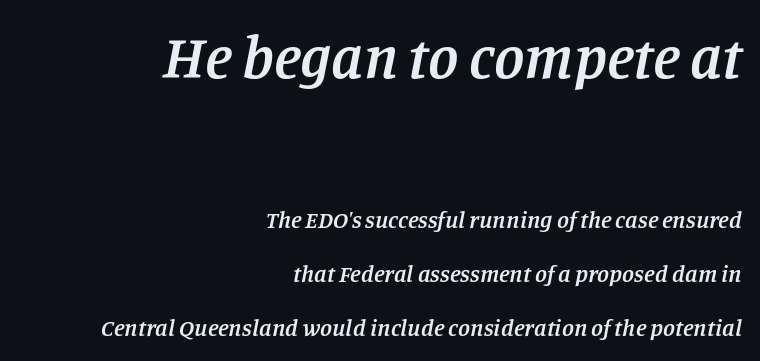
{"serif": "yes", "italic": "yes", "lean": "right", "slant_degrees": 11, "bold": "semi", "weight": "semibold", "width": "normal", "stroke_contrast": "low", "x_height": "large", "monospaced": "no", "underline": "no", "align": "right", "line_spacing": "loose", "line_spacing_ratio": 2.25, "letter_spacing": "normal", "letter_spacing_em": 0.0, "larger_block": "first", "size_ratio": 2.54, "glyph_px": 61}
